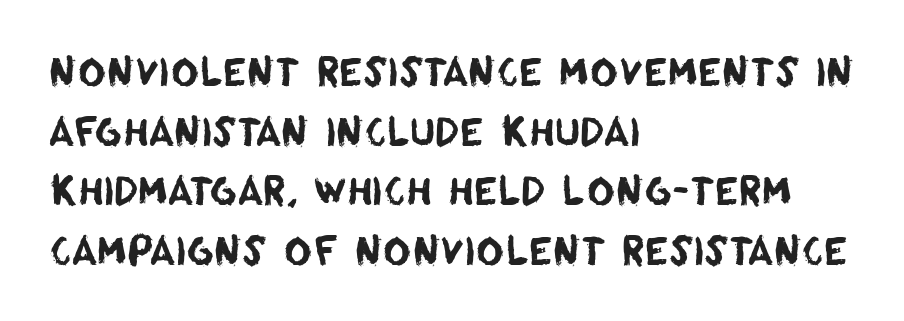
All the whitespace from short lines collects on the right. Compared with typical body copy, the letter spacing here is the same. Interline gaps are of average width in this sample. Varying glyph widths throughout — classic text-font behaviour. Serif or sans? Sans — the stroke terminals are bare.
